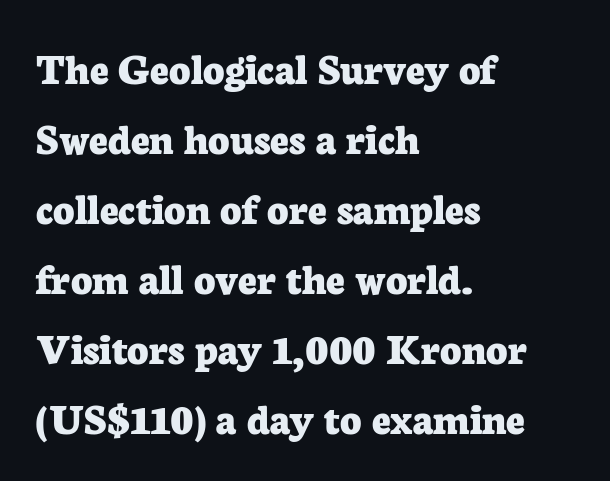
Q: Is the text bold? A: Yes.
Q: Is the text italic (slanted)? A: No, it is upright.
Q: Is the typeface a serif or a sans-serif typeface? A: Serif.
Q: Is the text underlined? A: No.
Q: How is the paragraph aligned? A: Left-aligned.
Q: Is the spacing between letters normal or unusually wide? A: Normal.
Q: Is the spacing between lines tight, normal or loose? A: Normal.
Q: Width (condensed, normal, or wide)? A: Normal.
Q: Stroke contrast? A: Low.
Q: x-height? A: Medium.
Q: Monospaced? A: No.
